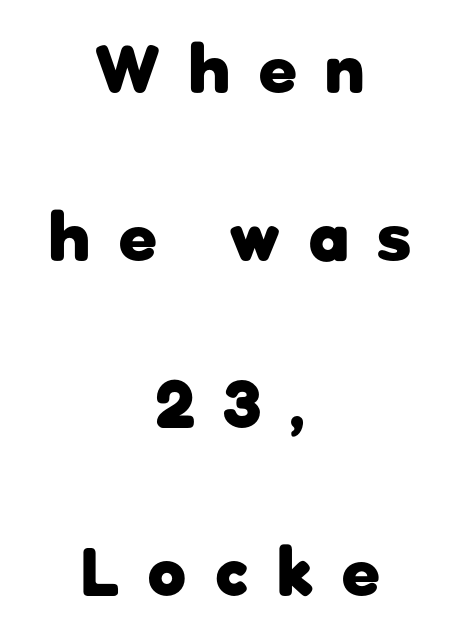
{"serif": "no", "italic": "no", "bold": "yes", "weight": "heavy", "width": "normal", "stroke_contrast": "low", "x_height": "medium", "monospaced": "no", "underline": "no", "align": "center", "line_spacing": "loose", "line_spacing_ratio": 2.43, "letter_spacing": "wide", "letter_spacing_em": 0.42, "glyph_px": 69}
